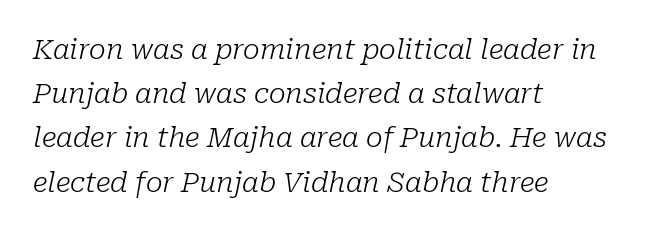
Quick note: italic. Underlining? Definitely not there. Think standard paragraph weight, or any step lighter than that. Here the designer chose a conventional face with non-uniform glyph widths. The face used here is rendered with its standard letterfit. A classic flush-left, rag-right setting is used for this passage.
